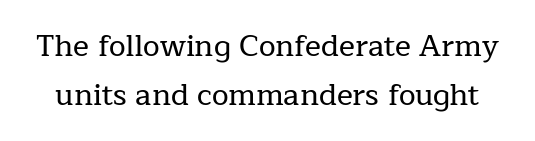
The image shows 30 px serif type, upright; set normal line spacing (1.63x), normal letter spacing, not underlined; low stroke contrast and a medium x-height.
